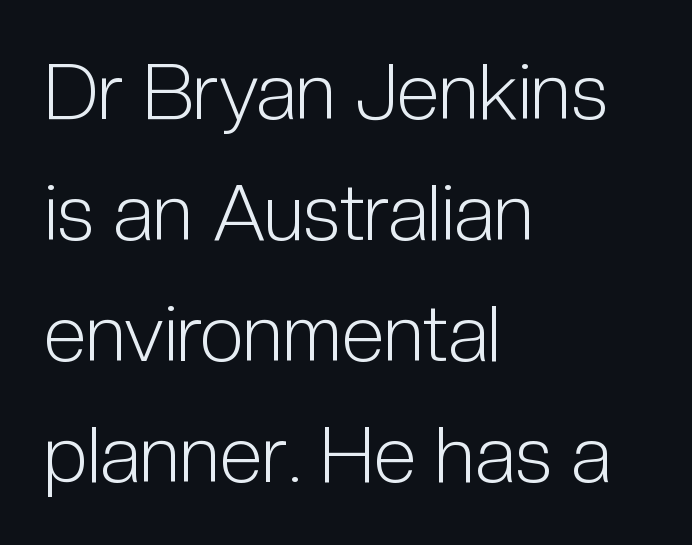
The image shows 78 px light, condensed sans-serif type, upright; set left-aligned, normal line spacing (1.55x), normal letter spacing, not underlined; low stroke contrast and a medium x-height.
